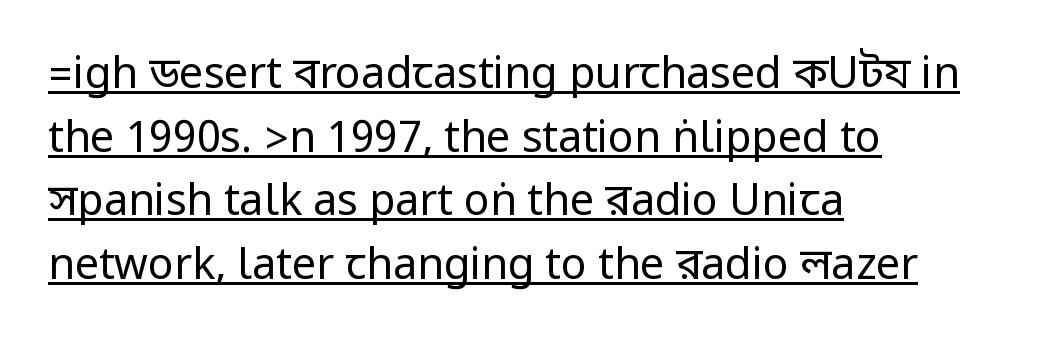
The image shows 43 px regular-weight, condensed sans-serif type, upright; set left-aligned, normal line spacing (1.48x), normal letter spacing, underlined; low stroke contrast.
